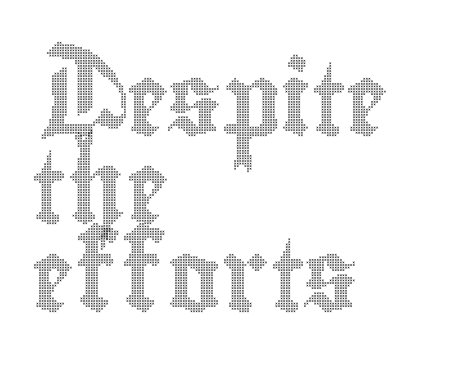
Look at the tracking — it's just the regular setting, nothing added. Line starts are locked; line ends wander. Proportional: the letters do not fall into vertical columns. Style check: upright. Anything drawn beneath the words? Only blank space.
